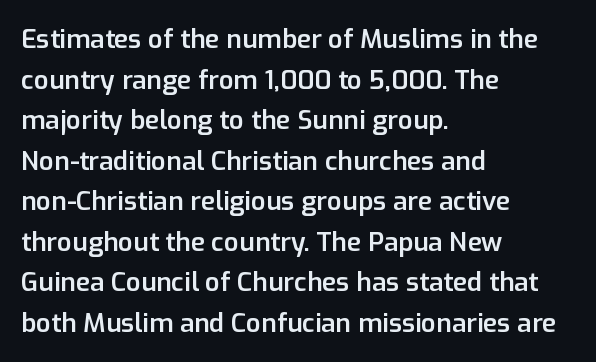
{"italic": "no", "bold": "semi", "underline": "no", "align": "left", "line_spacing": "normal", "line_spacing_ratio": 1.56, "letter_spacing": "normal", "letter_spacing_em": 0.0, "glyph_px": 26}
